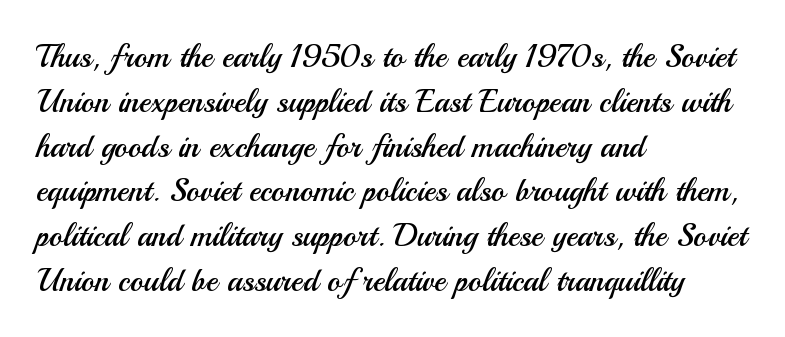
{"serif": "no", "bold": "no", "weight": "regular", "width": "normal", "stroke_contrast": "medium", "x_height": "small", "monospaced": "no", "underline": "no", "align": "left", "line_spacing": "normal", "line_spacing_ratio": 1.4, "letter_spacing": "normal", "letter_spacing_em": 0.0, "glyph_px": 32}
